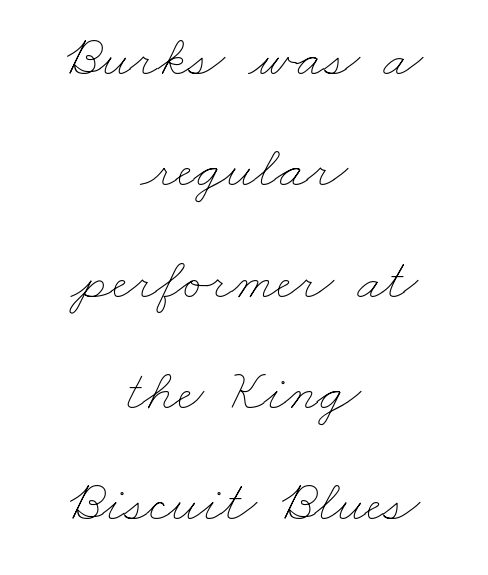
The cut favours lightness, reaching ordinary text weight at its darkest. The face used here is rendered with its standard letterfit. The rag falls on both sides of this text block equally. The face used here is proportionally spaced, like ordinary book or web type.
